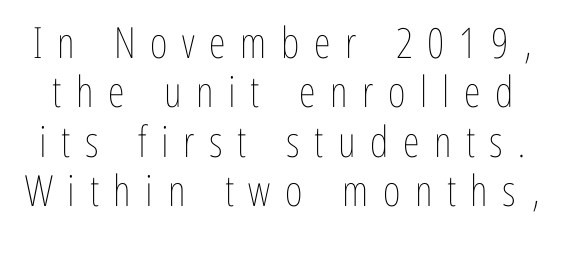
The image shows 43 px thin, condensed type, upright; set tight line spacing (1.15x), unusually wide letter spacing (+0.34 em), not underlined; low stroke contrast and a medium x-height.
